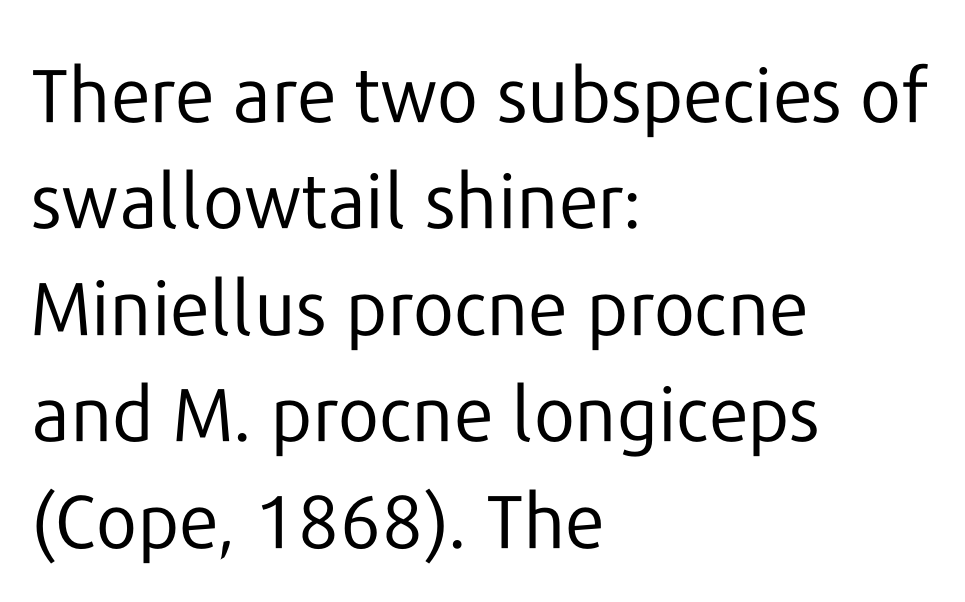
Q: Is the text bold? A: No.
Q: Is the text italic (slanted)? A: No, it is upright.
Q: Is the typeface a serif or a sans-serif typeface? A: Sans-serif.
Q: Is the text underlined? A: No.
Q: How is the paragraph aligned? A: Left-aligned.
Q: Is the spacing between letters normal or unusually wide? A: Normal.
Q: Is the spacing between lines tight, normal or loose? A: Normal.
Q: Width (condensed, normal, or wide)? A: Normal.
Q: Stroke contrast? A: Low.
Q: x-height? A: Medium.
Q: Monospaced? A: No.
